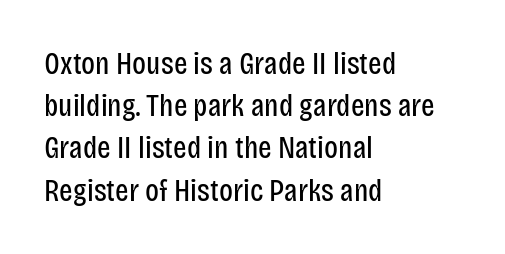
Q: Is the text bold? A: No.
Q: Is the text italic (slanted)? A: No, it is upright.
Q: Is the typeface a serif or a sans-serif typeface? A: Sans-serif.
Q: Is the text underlined? A: No.
Q: How is the paragraph aligned? A: Left-aligned.
Q: Is the spacing between letters normal or unusually wide? A: Normal.
Q: Is the spacing between lines tight, normal or loose? A: Normal.
Q: Width (condensed, normal, or wide)? A: Condensed.
Q: Stroke contrast? A: Low.
Q: x-height? A: Large.
Q: Monospaced? A: No.
